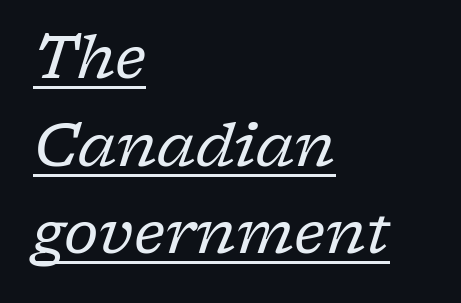
These lines are rendered in a variable-pitch font. Serif or sans? Serif — the stroke terminals have little feet. Teacher's note: observe the even left margin — that is flush-left alignment. A quiet, ordinary-to-light weight characterises the typeface.
